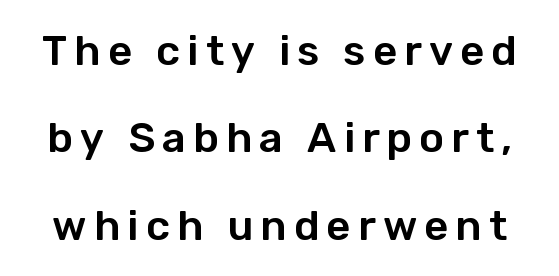
{"serif": "no", "italic": "no", "width": "normal", "stroke_contrast": "low", "x_height": "medium", "monospaced": "no", "underline": "no", "line_spacing": "loose", "line_spacing_ratio": 2.08, "glyph_px": 42}
